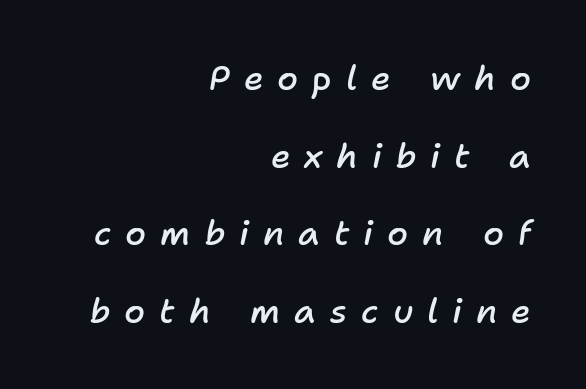
{"italic": "yes", "lean": "right", "slant_degrees": 11, "bold": "semi", "weight": "semibold", "width": "normal", "stroke_contrast": "low", "x_height": "medium", "monospaced": "no", "underline": "no", "align": "right", "line_spacing": "loose", "line_spacing_ratio": 2.28, "letter_spacing": "wide", "letter_spacing_em": 0.41, "glyph_px": 34}
